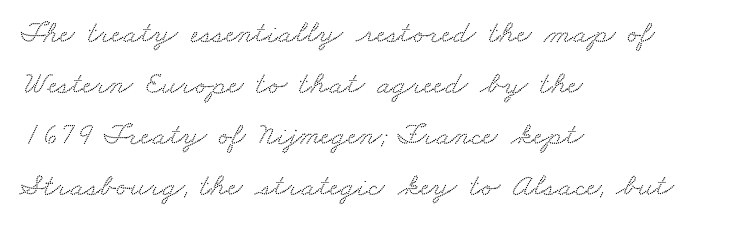
Serif or sans? Serif — the stroke terminals have little feet. These lines are rendered in a variable-pitch font. Only glyphs here, with clear space below each row. Compared with typical body copy, the letter spacing here is the same.
